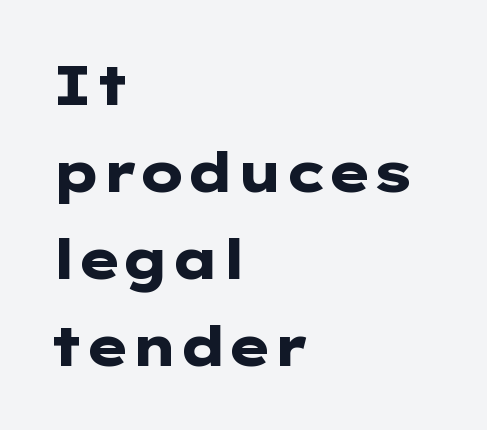
{"serif": "no", "italic": "no", "bold": "yes", "weight": "heavy", "width": "wide", "stroke_contrast": "low", "x_height": "medium", "monospaced": "no", "underline": "no", "align": "left", "line_spacing": "normal", "line_spacing_ratio": 1.58, "letter_spacing": "normal", "letter_spacing_em": 0.0, "glyph_px": 55}
